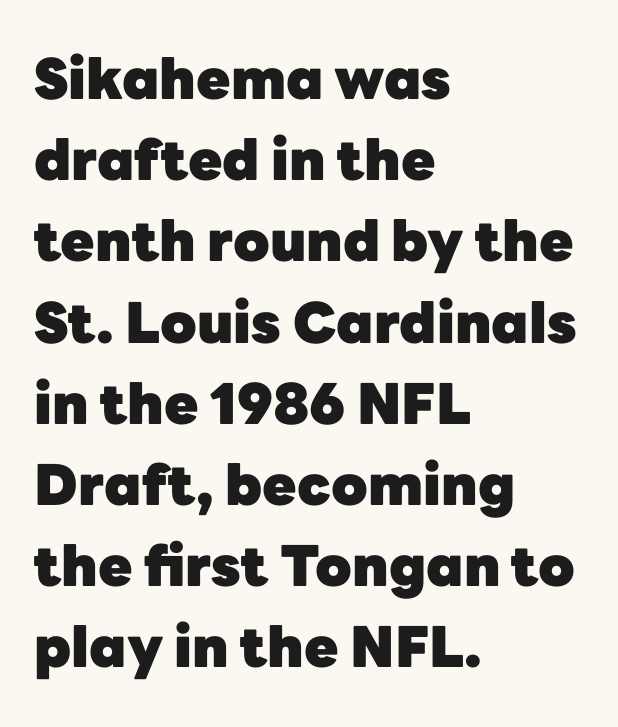
This sample is left-justified, so line endings fall wherever the words run out. Normally led — the rows are evenly, conventionally spaced. Each glyph is drawn with heavy, bold strokes. The font's upright variant was chosen for this text.
